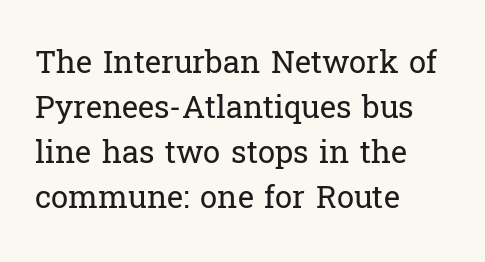
Q: Is the text bold? A: No.
Q: Is the text italic (slanted)? A: No, it is upright.
Q: Is the typeface a serif or a sans-serif typeface? A: Serif.
Q: Is the text underlined? A: No.
Q: How is the paragraph aligned? A: Left-aligned.
Q: Is the spacing between letters normal or unusually wide? A: Normal.
Q: Is the spacing between lines tight, normal or loose? A: Normal.
Q: Width (condensed, normal, or wide)? A: Normal.
Q: Stroke contrast? A: Low.
Q: x-height? A: Medium.
Q: Monospaced? A: No.
